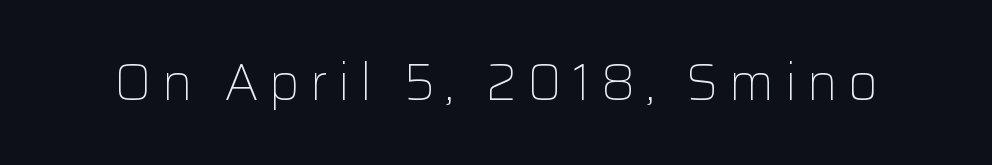
{"serif": "no", "italic": "no", "bold": "no", "weight": "light", "width": "normal", "stroke_contrast": "low", "x_height": "medium", "monospaced": "no", "underline": "no", "letter_spacing": "wide", "letter_spacing_em": 0.2, "glyph_px": 51}
